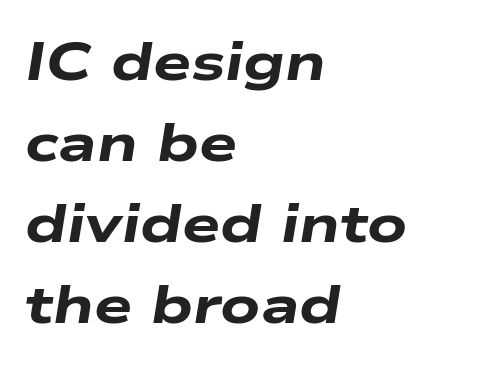
Line starts are locked; line ends wander. Leading: standard. Honestly, the letter spacing is just normal — you wouldn't notice it. The zone under the glyphs is completely vacant. These words are printed bold, with thick strokes throughout.
